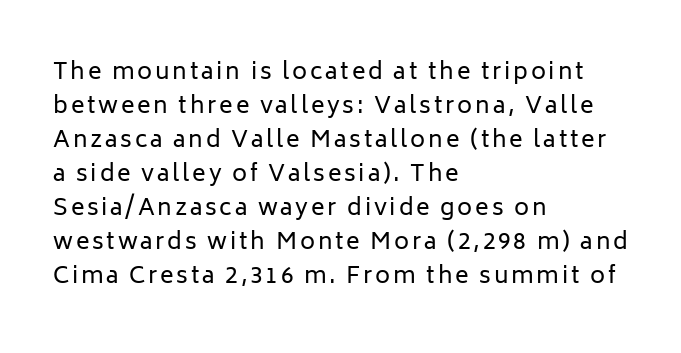
{"italic": "no", "bold": "no", "underline": "no", "align": "left", "line_spacing": "normal", "line_spacing_ratio": 1.48, "glyph_px": 23}
